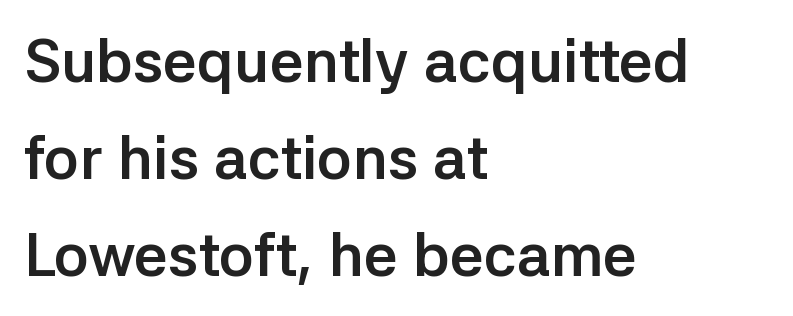
Q: Is the text bold? A: Yes.
Q: Is the text italic (slanted)? A: No, it is upright.
Q: Is the typeface a serif or a sans-serif typeface? A: Sans-serif.
Q: Is the text underlined? A: No.
Q: How is the paragraph aligned? A: Left-aligned.
Q: Is the spacing between letters normal or unusually wide? A: Normal.
Q: Is the spacing between lines tight, normal or loose? A: Normal.
Q: Width (condensed, normal, or wide)? A: Normal.
Q: Stroke contrast? A: Low.
Q: x-height? A: Medium.
Q: Monospaced? A: No.
